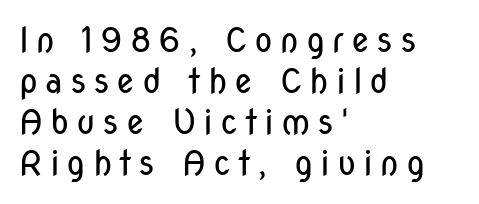
One-word summary of the alignment: left. The tracking reads as deliberately expanded to a designer's eye. You could not count columns in this text — the font is proportionally spaced. Rule under the text: the space is simply empty. This is roman type, the default non-slanted kind.
